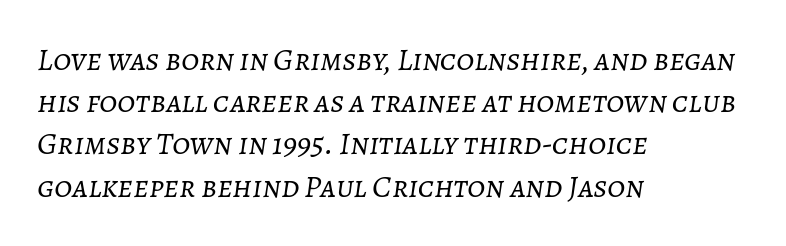
Nothing heavy about these letters — not bold at all. Posture: slanted. Horizontally, the lines are justified to the leading edge only. Only glyphs here, with clear space below each row.
